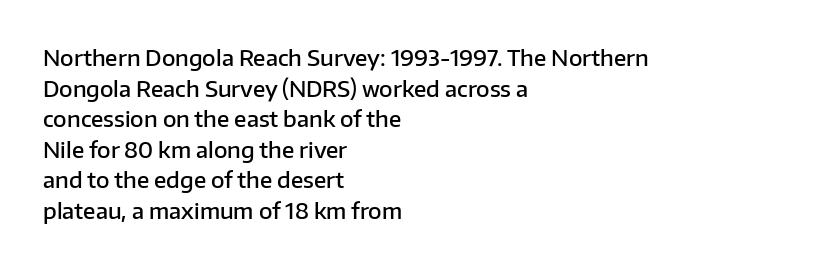
When letters stand straight like this, we call the style roman or upright. The space beneath each line is pristine and unruled. Horizontal alignment here is leftward, the default for most running prose. The gaps between neighbouring characters are ordinary and unremarkable. Students, this is semibold: more ink than regular, less than bold.
